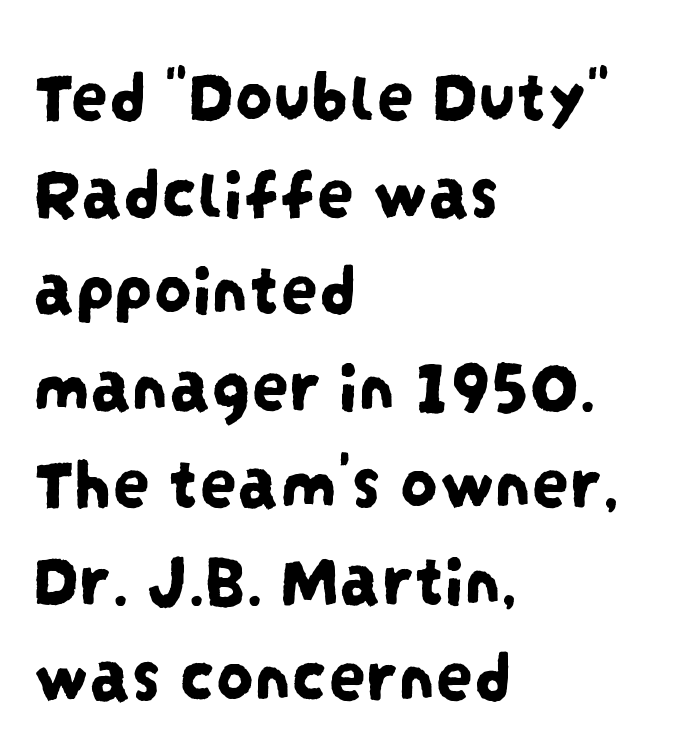
The image shows 75 px condensed sans-serif type; set left-aligned, normal line spacing (1.29x), normal letter spacing, not underlined; low stroke contrast and a large x-height.
